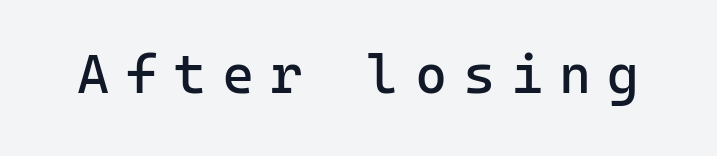
Q: Is the text bold? A: No.
Q: Is the text italic (slanted)? A: No, it is upright.
Q: Is the typeface a serif or a sans-serif typeface? A: Sans-serif.
Q: Is the text underlined? A: No.
Q: Is the spacing between letters normal or unusually wide? A: Unusually wide.
Q: Width (condensed, normal, or wide)? A: Normal.
Q: Stroke contrast? A: Low.
Q: x-height? A: Medium.
Q: Monospaced? A: Yes.
